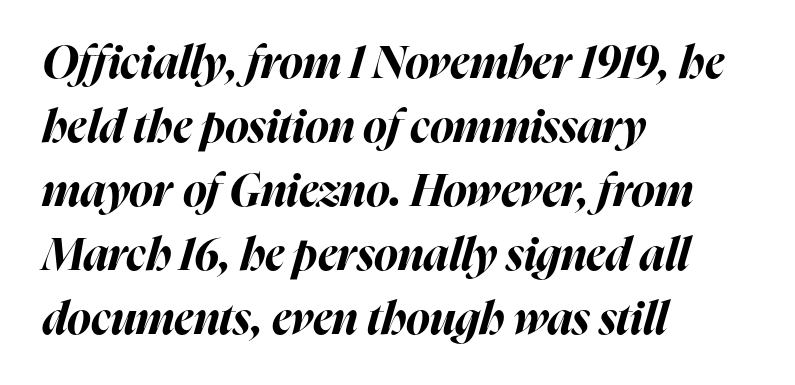
Line starts are locked; line ends wander. Summary of vertical rhythm: regular, with standard interline spacing. Do the characters align in a grid? No, the font is proportional. The sample has been set heavy, in full bold.
